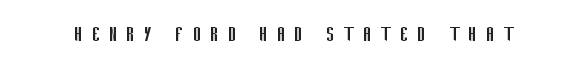
Q: Is the text bold? A: No.
Q: Is the text italic (slanted)? A: No, it is upright.
Q: Is the text underlined? A: No.
Q: Is the spacing between letters normal or unusually wide? A: Unusually wide.
